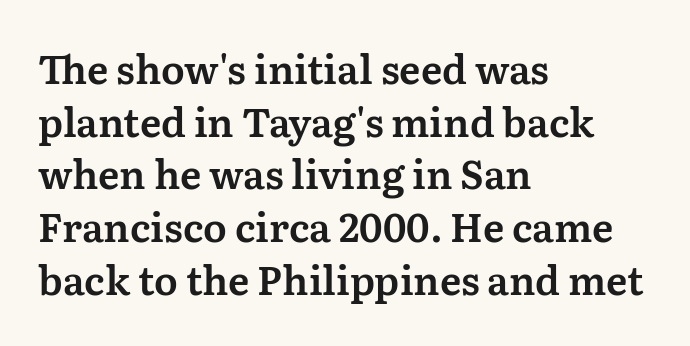
The image shows 39 px serif type, upright; set left-aligned, normal line spacing (1.35x), normal letter spacing, not underlined; medium stroke contrast and a medium x-height.
